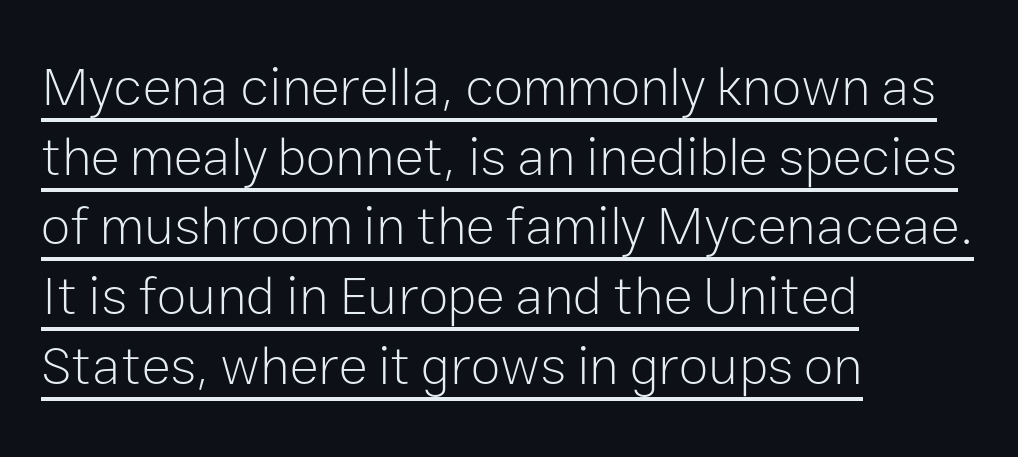
{"serif": "no", "italic": "no", "bold": "no", "weight": "light", "width": "normal", "stroke_contrast": "low", "x_height": "medium", "monospaced": "no", "underline": "yes", "align": "left", "line_spacing": "normal", "line_spacing_ratio": 1.29, "letter_spacing": "normal", "letter_spacing_em": 0.0, "glyph_px": 54}
